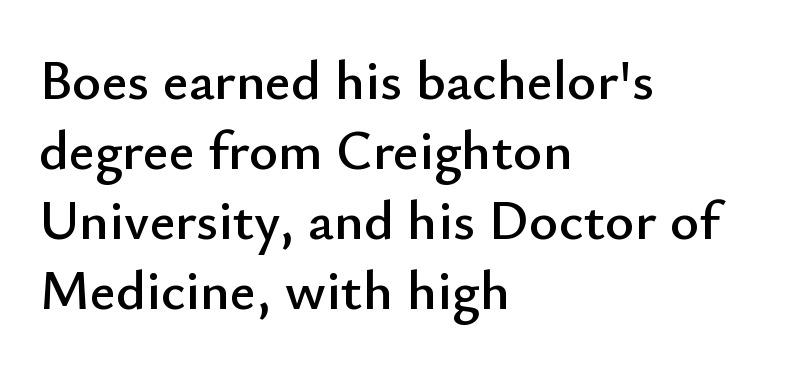
Q: Is the text italic (slanted)? A: No, it is upright.
Q: Is the typeface a serif or a sans-serif typeface? A: Sans-serif.
Q: Is the text underlined? A: No.
Q: How is the paragraph aligned? A: Left-aligned.
Q: Is the spacing between letters normal or unusually wide? A: Normal.
Q: Is the spacing between lines tight, normal or loose? A: Normal.
Q: Width (condensed, normal, or wide)? A: Normal.
Q: Stroke contrast? A: Low.
Q: x-height? A: Small.
Q: Monospaced? A: No.
